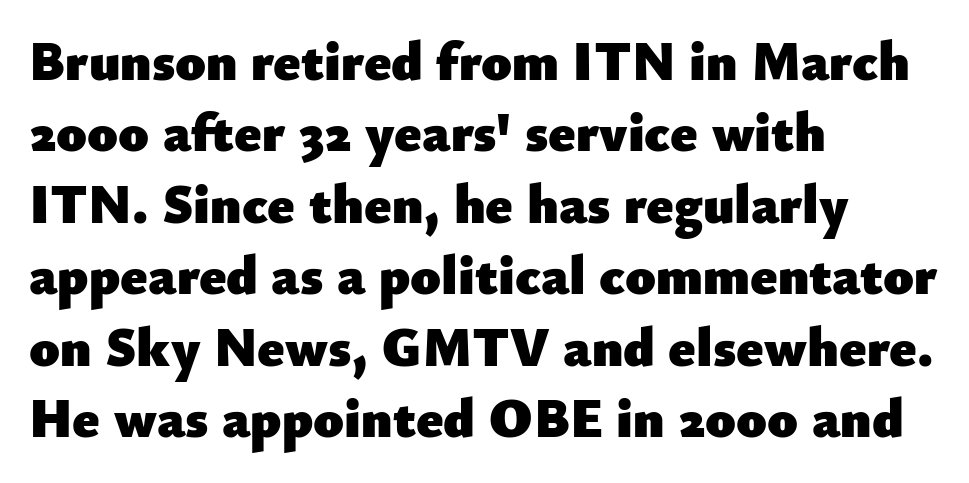
Q: Is the text bold? A: Yes.
Q: Is the text italic (slanted)? A: No, it is upright.
Q: Is the typeface a serif or a sans-serif typeface? A: Sans-serif.
Q: Is the text underlined? A: No.
Q: How is the paragraph aligned? A: Left-aligned.
Q: Is the spacing between letters normal or unusually wide? A: Normal.
Q: Is the spacing between lines tight, normal or loose? A: Normal.
Q: Width (condensed, normal, or wide)? A: Normal.
Q: Stroke contrast? A: Low.
Q: x-height? A: Small.
Q: Monospaced? A: No.
